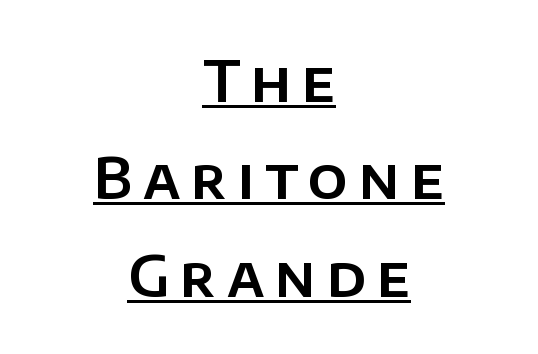
{"serif": "no", "italic": "no", "width": "normal", "stroke_contrast": "low", "x_height": "large", "monospaced": "no", "underline": "yes", "align": "center", "line_spacing_ratio": 1.74, "glyph_px": 56}
